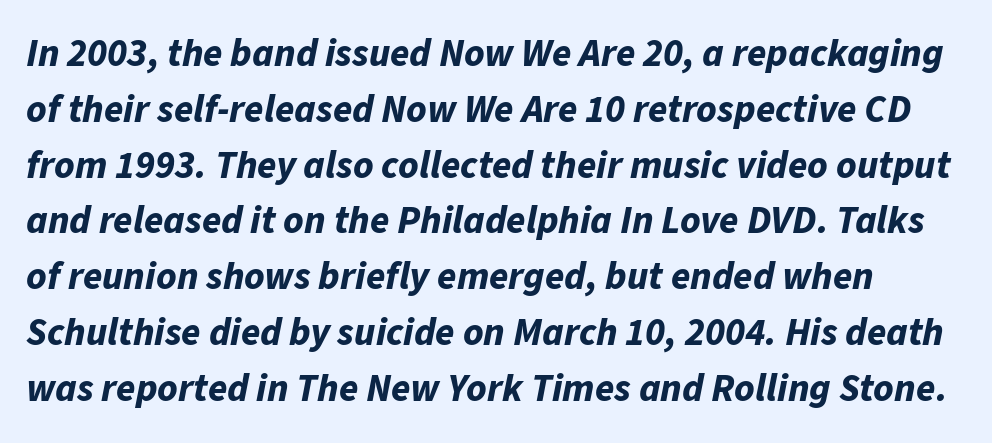
The image shows 39 px bold type, italic (leaning right); set normal line spacing (1.43x), normal letter spacing, not underlined; low stroke contrast and a medium x-height.
